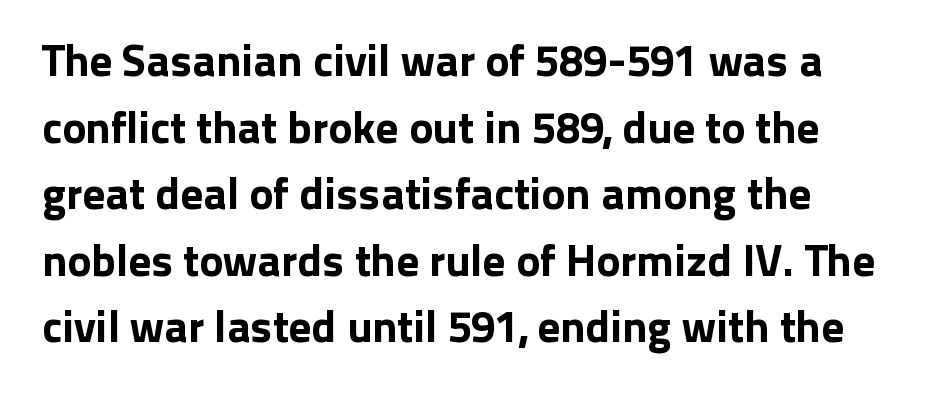
Q: Is the text italic (slanted)? A: No, it is upright.
Q: Is the typeface a serif or a sans-serif typeface? A: Sans-serif.
Q: Is the text underlined? A: No.
Q: How is the paragraph aligned? A: Left-aligned.
Q: Is the spacing between letters normal or unusually wide? A: Normal.
Q: Is the spacing between lines tight, normal or loose? A: Normal.
Q: Width (condensed, normal, or wide)? A: Normal.
Q: Stroke contrast? A: Low.
Q: x-height? A: Medium.
Q: Monospaced? A: No.
